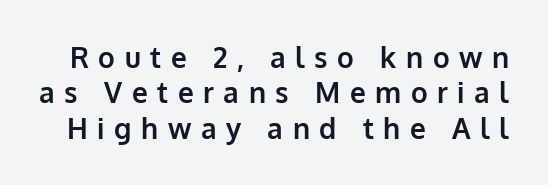
The image shows 28 px bold sans-serif type, upright; set normal line spacing (1.26x), unusually wide letter spacing (+0.34 em), not underlined; low stroke contrast and a medium x-height.
